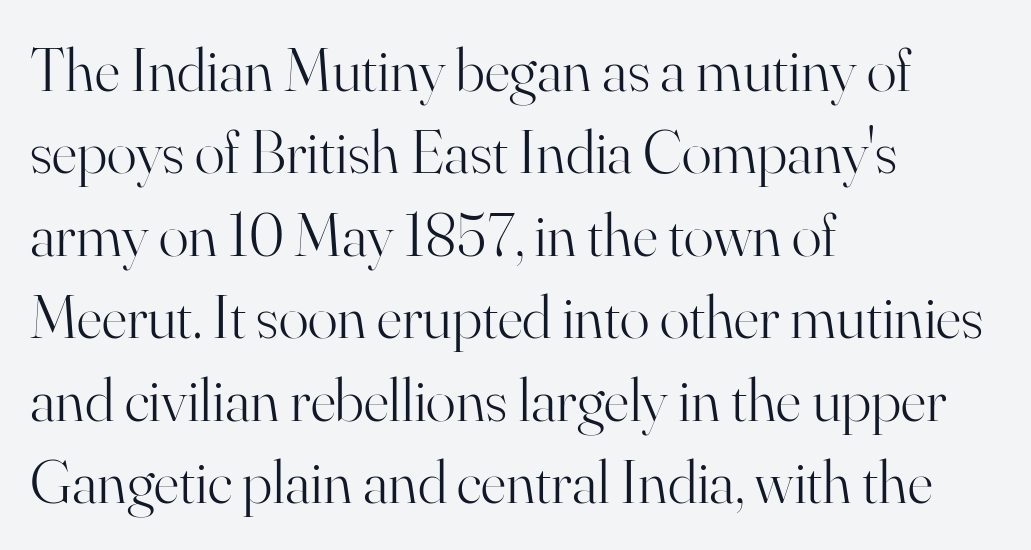
The image shows 62 px light serif type, upright; set left-aligned, normal line spacing (1.33x), normal letter spacing, not underlined; high stroke contrast and a small x-height.
